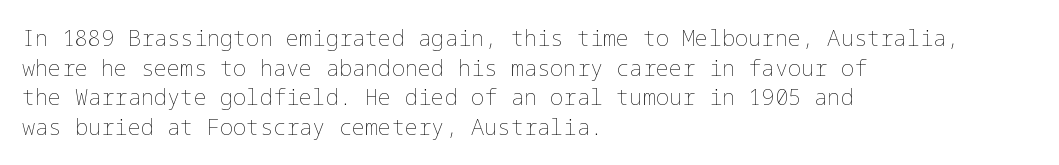
{"italic": "no", "bold": "no", "underline": "no", "align": "left", "line_spacing": "normal", "line_spacing_ratio": 1.35, "letter_spacing": "normal", "letter_spacing_em": 0.0, "glyph_px": 22}
